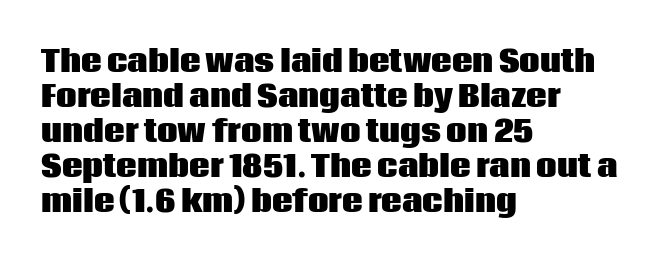
The image shows 29 px heavy sans-serif type, upright; set left-aligned, line spacing 1.21x, normal letter spacing, not underlined; low stroke contrast and a large x-height.
